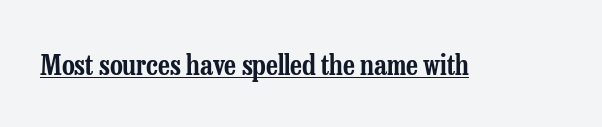
The image shows 28 px condensed serif type, upright; set normal letter spacing, underlined; low stroke contrast and a medium x-height.
